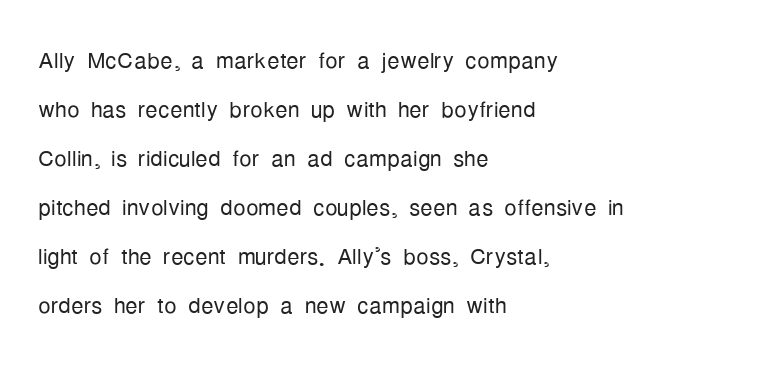
The image shows 31 px light, condensed sans-serif type, upright; set left-aligned, normal line spacing (1.58x), normal letter spacing, not underlined; low stroke contrast and a medium x-height.
